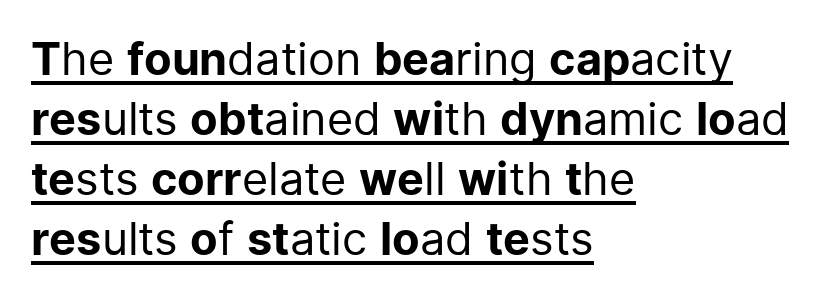
A light-to-regular cut is what we see here. Every row of glyphs begins at an identical x-position on the left. Whoever set this chose a conventional vertical rhythm. Notice how the stems are strictly vertical — no italics here.
